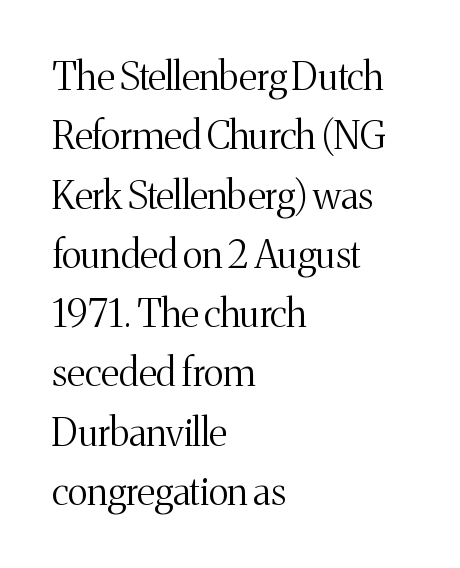
{"serif": "yes", "italic": "no", "bold": "no", "weight": "light", "width": "normal", "stroke_contrast": "medium", "x_height": "medium", "monospaced": "no", "underline": "no", "align": "left", "line_spacing": "normal", "line_spacing_ratio": 1.56, "letter_spacing": "normal", "letter_spacing_em": 0.0, "glyph_px": 38}
